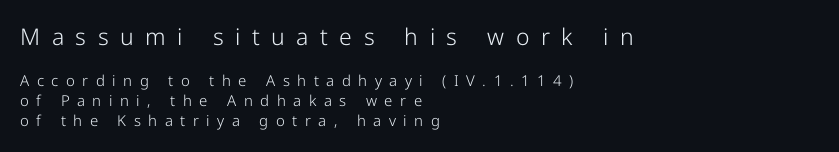
Tracking here is generous; glyphs stand well apart from one another. A classic flush-left, rag-right setting is used for this passage. Compared with typical paragraphs, the rows here are spaced about the same. The weight tops out at a normal text grade. Do the letters lean? They stand straight. Does the bottom block carry the larger type? No, the top block does.
